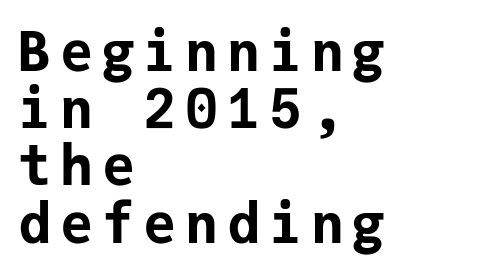
The image shows 55 px bold sans-serif type, upright, monospaced; set left-aligned, tight line spacing (1.04x), not underlined; low stroke contrast and a medium x-height.
